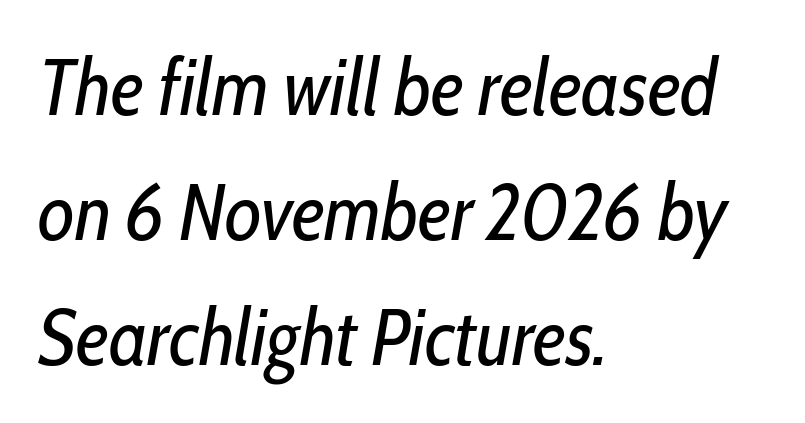
The image shows 79 px regular-weight, condensed type, italic (leaning right); set left-aligned, normal line spacing (1.58x), normal letter spacing, not underlined; low stroke contrast and a medium x-height.
